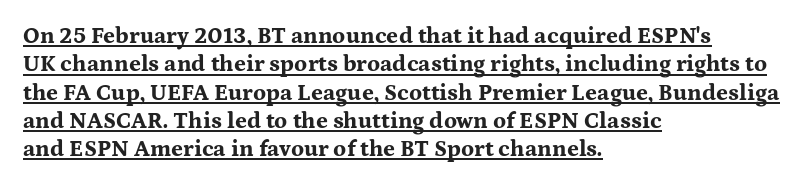
{"italic": "no", "bold": "yes", "underline": "yes", "align": "left", "line_spacing_ratio": 1.23, "letter_spacing": "normal", "letter_spacing_em": 0.0, "glyph_px": 23}
